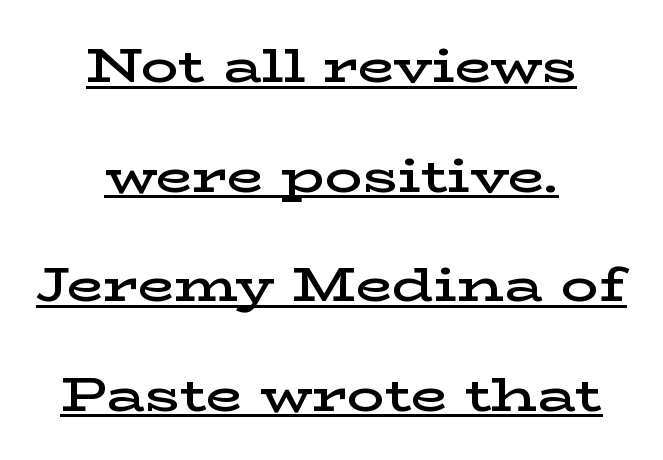
{"serif": "yes", "italic": "no", "bold": "semi", "weight": "semibold", "width": "wide", "stroke_contrast": "low", "x_height": "medium", "monospaced": "no", "underline": "yes", "align": "center", "line_spacing": "loose", "line_spacing_ratio": 2.33, "letter_spacing": "normal", "letter_spacing_em": 0.0, "glyph_px": 47}
